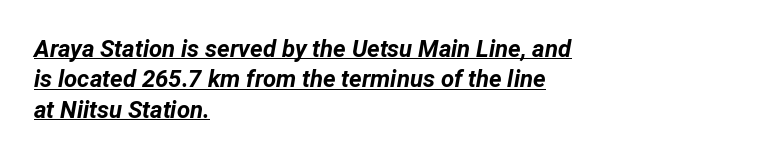
{"italic": "yes", "lean": "right", "slant_degrees": 12, "bold": "yes", "underline": "yes", "align": "left", "line_spacing": "normal", "line_spacing_ratio": 1.27, "letter_spacing": "normal", "letter_spacing_em": 0.0, "glyph_px": 24}
